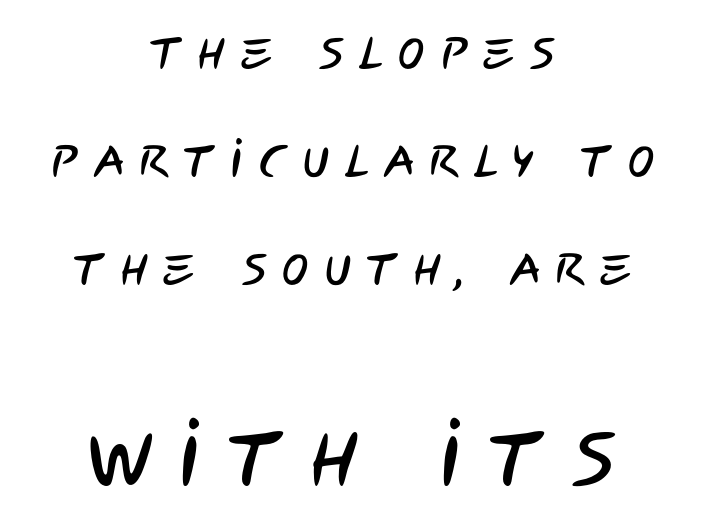
Q: Is the typeface a serif or a sans-serif typeface? A: Sans-serif.
Q: Is the text underlined? A: No.
Q: How is the paragraph aligned? A: Centered.
Q: Is the spacing between letters normal or unusually wide? A: Unusually wide.
Q: Is the spacing between lines tight, normal or loose? A: Loose.
Q: Which block of text is set in a larger size, the first (top) or the second (bottom)? A: The second (bottom) one.
Q: Width (condensed, normal, or wide)? A: Condensed.
Q: Stroke contrast? A: Low.
Q: x-height? A: Large.
Q: Monospaced? A: No.
